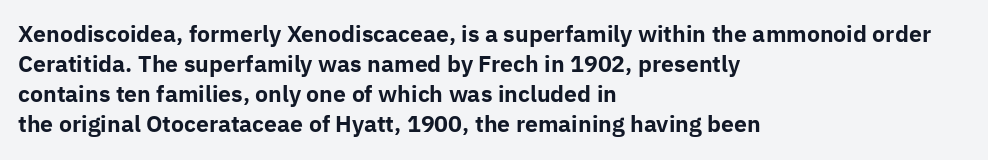
Q: Is the text bold? A: Yes.
Q: Is the text italic (slanted)? A: No, it is upright.
Q: Is the text underlined? A: No.
Q: How is the paragraph aligned? A: Left-aligned.
Q: Is the spacing between letters normal or unusually wide? A: Normal.
Q: Is the spacing between lines tight, normal or loose? A: Normal.
